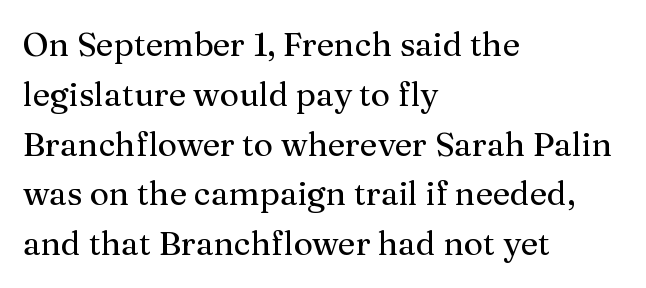
The rendering keeps characters at their native spacing. Clear beneath every line of the passage. The typography opts for an upright posture over an oblique one. The lines are quadded left. The face used here is proportionally spaced, like ordinary book or web type.
